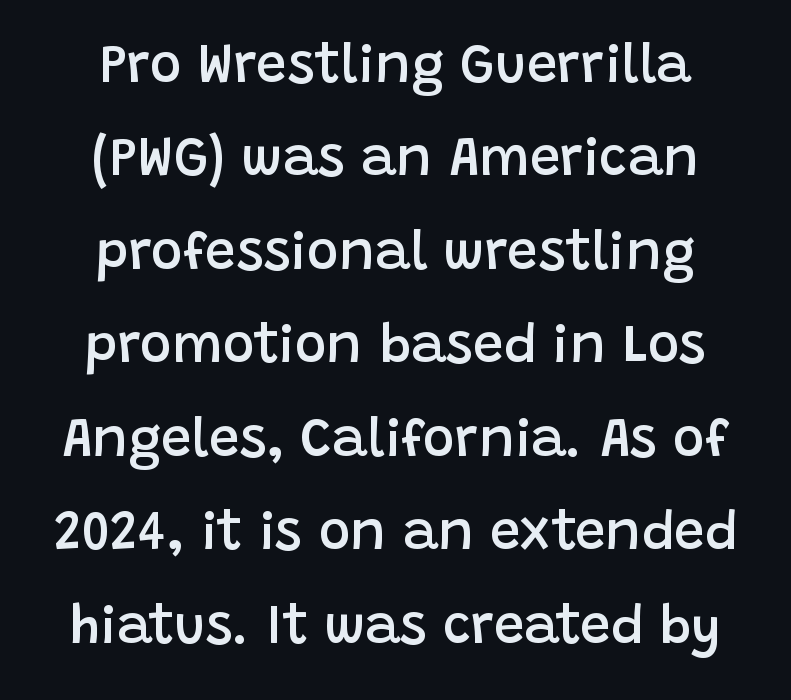
The image shows 54 px semibold sans-serif type, upright; set centered, line spacing 1.73x, normal letter spacing, not underlined; low stroke contrast and a large x-height.
